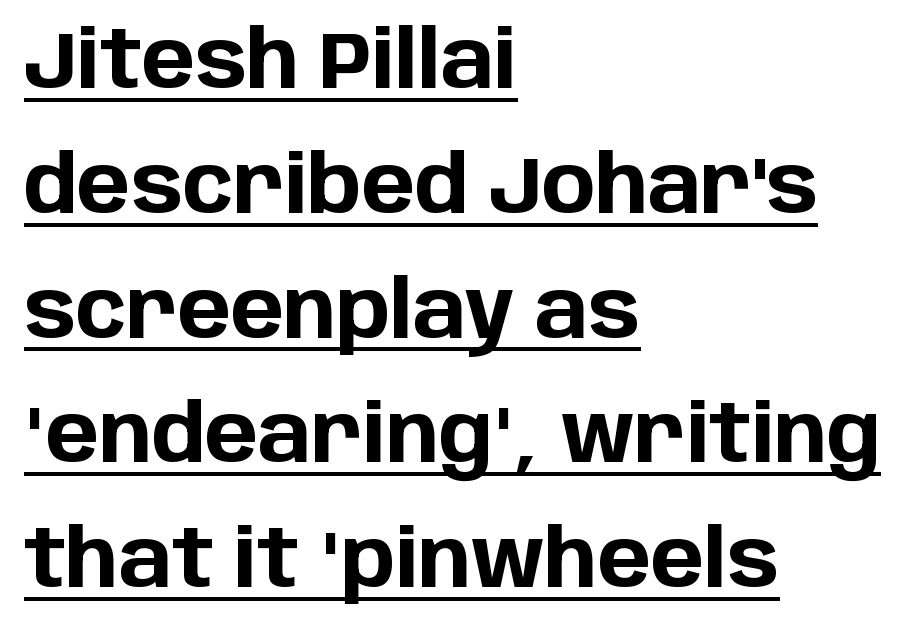
Q: Is the text bold? A: Yes.
Q: Is the text italic (slanted)? A: No, it is upright.
Q: Is the typeface a serif or a sans-serif typeface? A: Sans-serif.
Q: Is the text underlined? A: Yes.
Q: How is the paragraph aligned? A: Left-aligned.
Q: Is the spacing between letters normal or unusually wide? A: Normal.
Q: Is the spacing between lines tight, normal or loose? A: Normal.
Q: Width (condensed, normal, or wide)? A: Normal.
Q: Stroke contrast? A: Low.
Q: x-height? A: Large.
Q: Monospaced? A: No.
